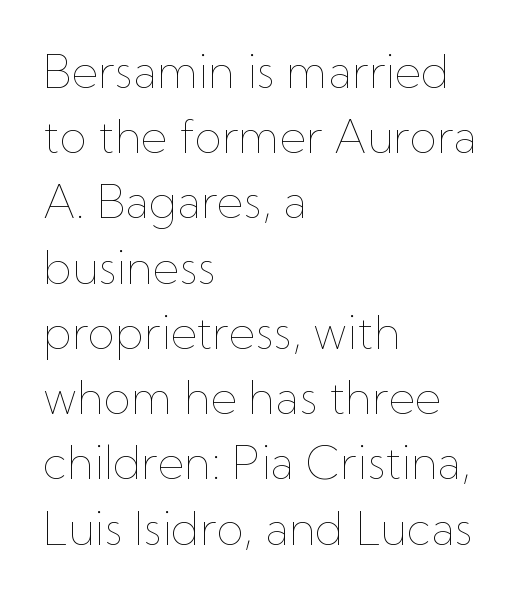
Letters have the restrained weight of plain body copy at most. Compared with typical body copy, the letter spacing here is the same. The passage is arranged the way most books set body copy — flush left. The passage shown is typed in a proportional face where columns would drift. Every character sits straight up, as roman type does. Summary of vertical rhythm: regular, with standard interline spacing.
